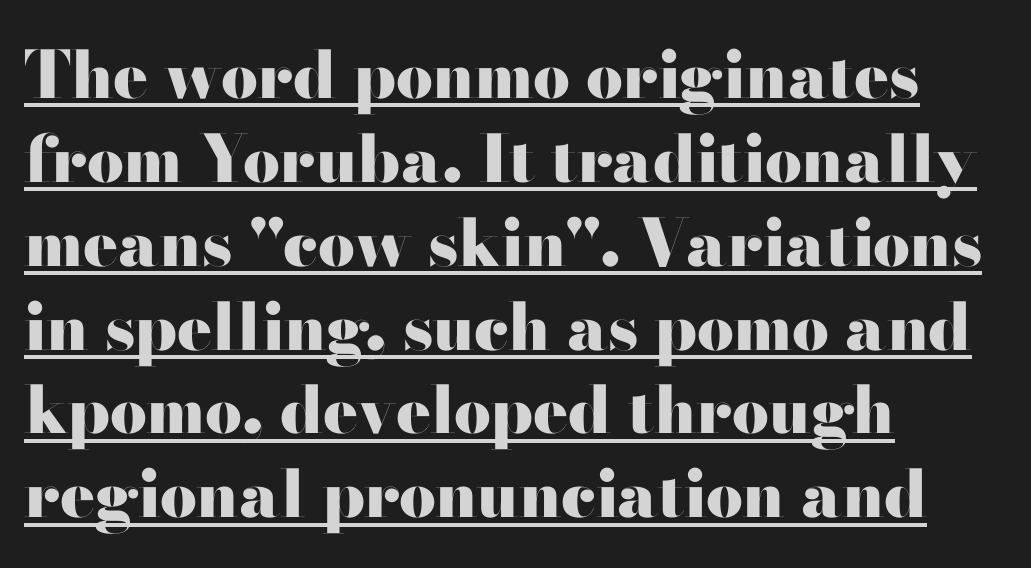
{"serif": "no", "italic": "no", "bold": "yes", "weight": "heavy", "width": "wide", "stroke_contrast": "high", "x_height": "small", "monospaced": "no", "underline": "yes", "align": "left", "line_spacing": "normal", "line_spacing_ratio": 1.29, "letter_spacing": "normal", "letter_spacing_em": 0.0, "glyph_px": 65}
